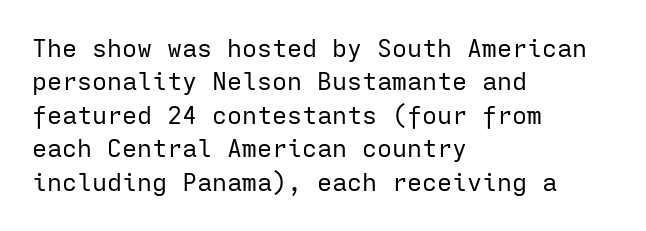
Q: Is the text bold? A: No.
Q: Is the text italic (slanted)? A: No, it is upright.
Q: Is the text underlined? A: No.
Q: How is the paragraph aligned? A: Left-aligned.
Q: Is the spacing between letters normal or unusually wide? A: Normal.
Q: Is the spacing between lines tight, normal or loose? A: Normal.
